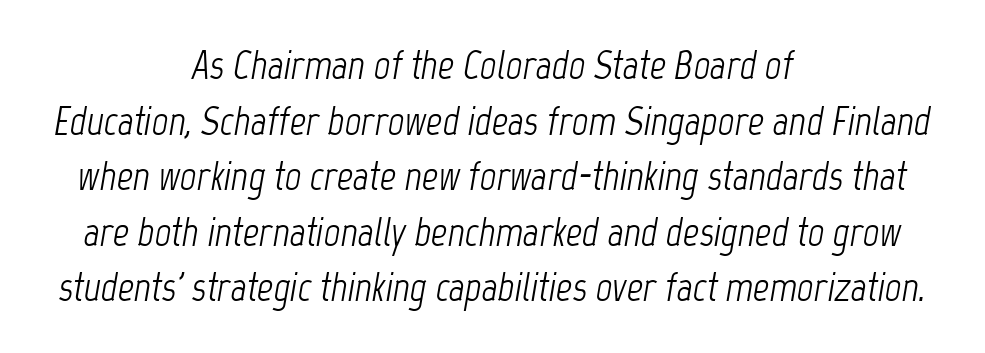
The image shows 40 px light, condensed type, italic (leaning right); set centered, normal line spacing (1.39x), normal letter spacing, not underlined; low stroke contrast and a medium x-height.
